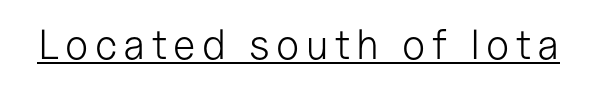
Q: Is the text bold? A: No.
Q: Is the text italic (slanted)? A: No, it is upright.
Q: Is the typeface a serif or a sans-serif typeface? A: Sans-serif.
Q: Is the text underlined? A: Yes.
Q: Width (condensed, normal, or wide)? A: Normal.
Q: Stroke contrast? A: Low.
Q: x-height? A: Medium.
Q: Monospaced? A: No.
